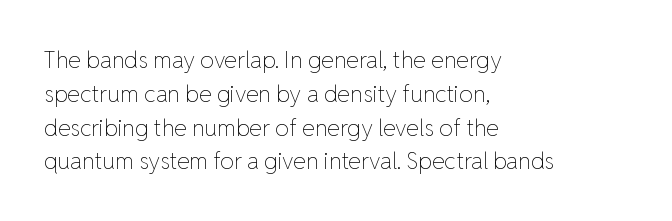
Just letters on the line, the space beneath them empty. Evenly set lines give the paragraph a standard silhouette. Heft: none added — not bold. Notice how the passage keeps a crisp vertical edge on the left only. No extra tracking has been applied to these lines. A roman cut, with each character standing at attention.
